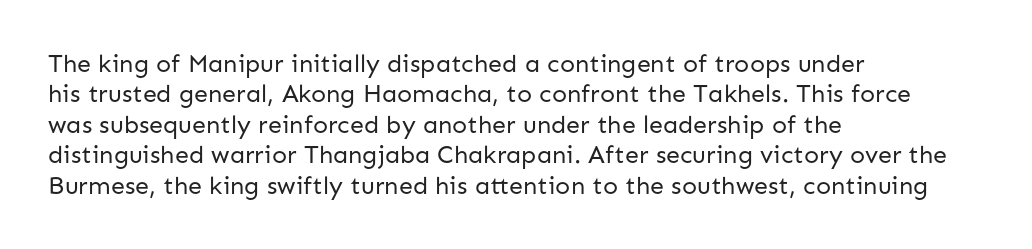
Q: Is the text bold? A: No.
Q: Is the text italic (slanted)? A: No, it is upright.
Q: Is the text underlined? A: No.
Q: How is the paragraph aligned? A: Left-aligned.
Q: Is the spacing between letters normal or unusually wide? A: Normal.
